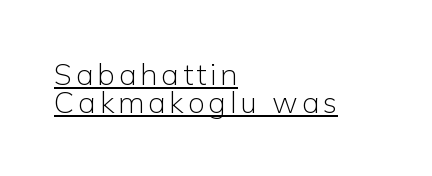
Rendered with straight, roman letterforms. Grotesque or geometric, the face here clearly has no serifs. Looks like regular typesetting: each glyph gets only the width it needs. Descenders here cross a horizontal rule under the line. Where is the straight margin? On the left. Bold? No — there's no thickening of the strokes.
